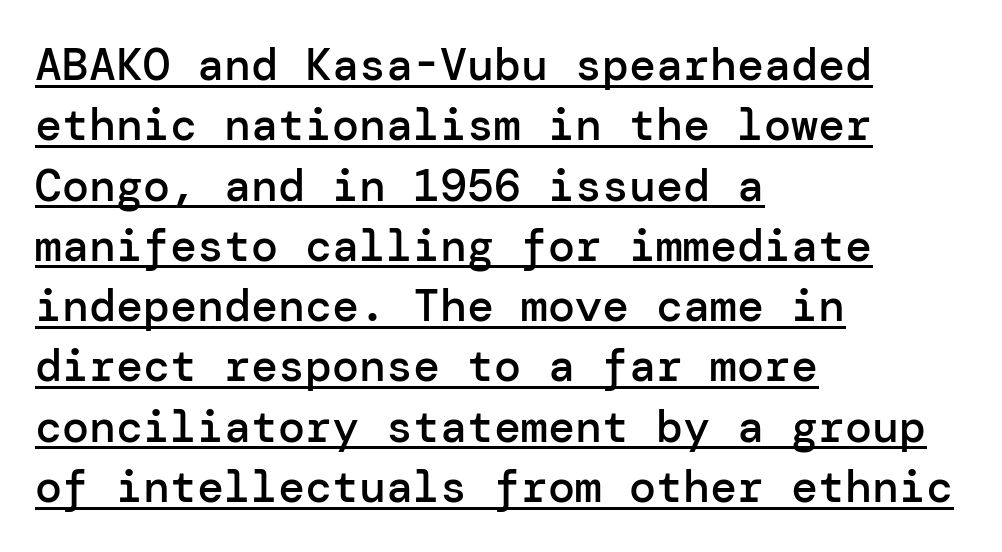
{"serif": "no", "italic": "no", "bold": "semi", "weight": "semibold", "width": "normal", "stroke_contrast": "low", "x_height": "medium", "underline": "yes", "align": "left", "line_spacing": "normal", "line_spacing_ratio": 1.34, "letter_spacing": "normal", "letter_spacing_em": 0.0, "glyph_px": 45}
